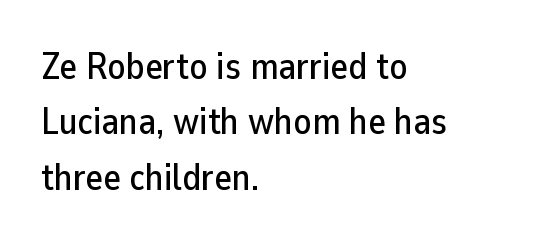
The image shows 37 px sans-serif type, upright; set left-aligned, normal line spacing (1.5x), normal letter spacing, not underlined; low stroke contrast and a medium x-height.
